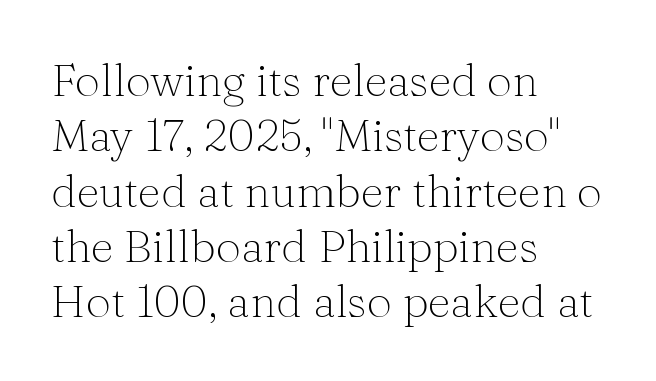
The image shows 45 px thin serif type, upright; set left-aligned, line spacing 1.23x, normal letter spacing, not underlined; medium stroke contrast and a medium x-height.
